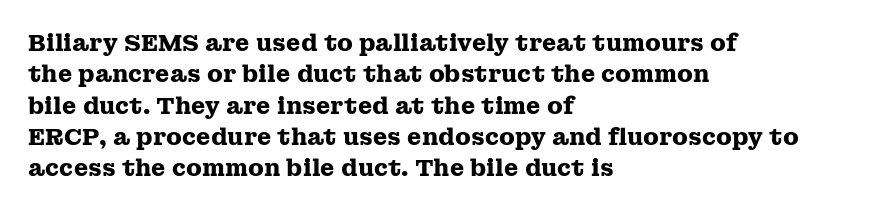
{"italic": "no", "bold": "yes", "underline": "no", "align": "left", "line_spacing": "normal", "line_spacing_ratio": 1.36, "letter_spacing": "normal", "letter_spacing_em": 0.0, "glyph_px": 23}
